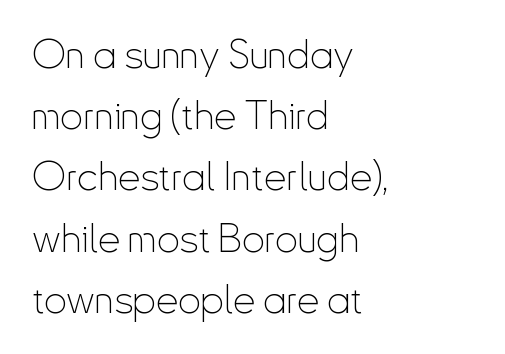
{"serif": "no", "italic": "no", "bold": "no", "weight": "thin", "width": "condensed", "stroke_contrast": "low", "x_height": "small", "monospaced": "no", "underline": "no", "align": "left", "line_spacing": "normal", "line_spacing_ratio": 1.53, "letter_spacing": "normal", "letter_spacing_em": 0.0, "glyph_px": 40}
